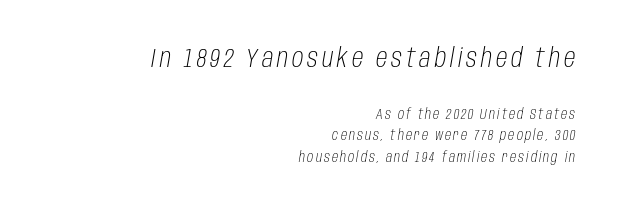
This rendering uses right alignment, leaving the left contour irregular. Evenly set lines give the paragraph a standard silhouette. Reading top to bottom, the characters get smaller at the block break. An italicized treatment has been applied to the whole sample.
